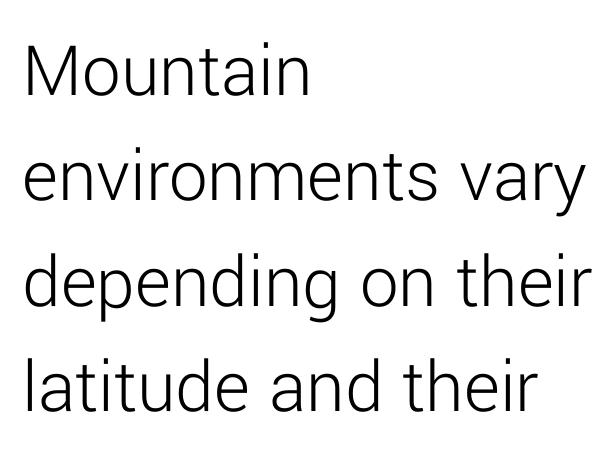
{"serif": "no", "italic": "no", "bold": "no", "weight": "light", "width": "normal", "stroke_contrast": "low", "x_height": "medium", "monospaced": "no", "underline": "no", "align": "left", "line_spacing": "normal", "line_spacing_ratio": 1.37, "letter_spacing": "normal", "letter_spacing_em": 0.0, "glyph_px": 77}
